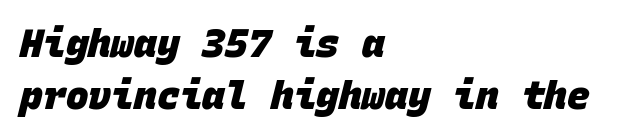
{"serif": "no", "bold": "yes", "weight": "heavy", "width": "normal", "stroke_contrast": "low", "x_height": "large", "monospaced": "yes", "underline": "no", "align": "left", "line_spacing": "normal", "line_spacing_ratio": 1.38, "letter_spacing": "normal", "letter_spacing_em": 0.0, "glyph_px": 38}
